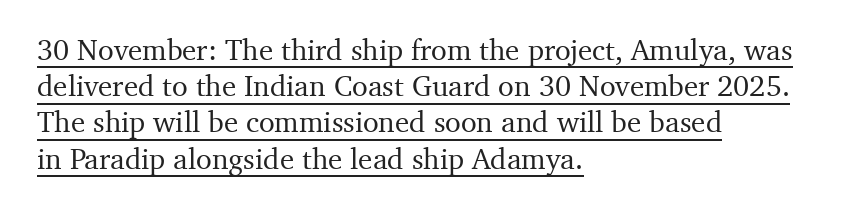
Q: Is the text italic (slanted)? A: No, it is upright.
Q: Is the typeface a serif or a sans-serif typeface? A: Serif.
Q: Is the text underlined? A: Yes.
Q: How is the paragraph aligned? A: Left-aligned.
Q: Is the spacing between letters normal or unusually wide? A: Normal.
Q: Is the spacing between lines tight, normal or loose? A: Normal.
Q: Width (condensed, normal, or wide)? A: Normal.
Q: Stroke contrast? A: Medium.
Q: x-height? A: Medium.
Q: Monospaced? A: No.
